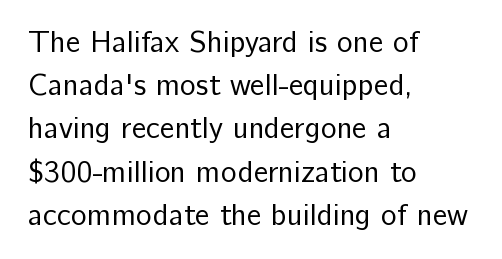
The image shows 30 px regular-weight sans-serif type, upright; set left-aligned, normal line spacing (1.44x), normal letter spacing, not underlined; low stroke contrast and a medium x-height.
